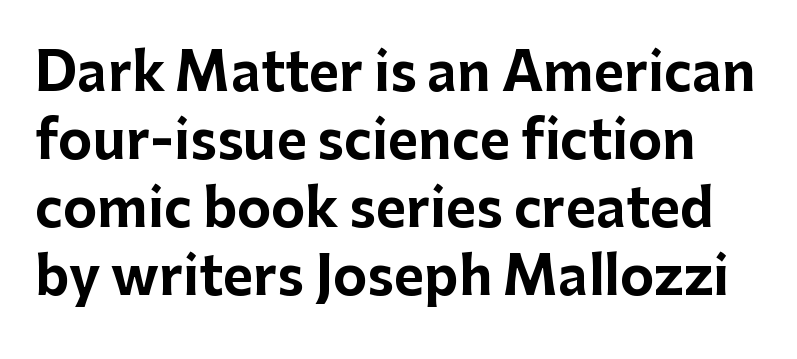
{"serif": "no", "italic": "no", "bold": "yes", "weight": "bold", "width": "normal", "stroke_contrast": "low", "x_height": "medium", "monospaced": "no", "underline": "no", "line_spacing": "normal", "line_spacing_ratio": 1.31, "letter_spacing": "normal", "letter_spacing_em": 0.0, "glyph_px": 52}
